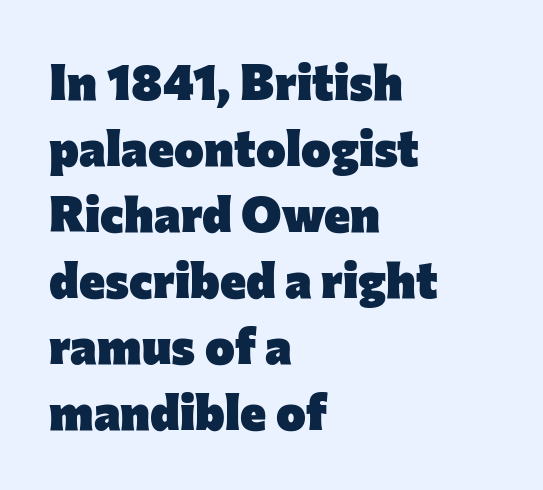
{"serif": "no", "italic": "no", "bold": "yes", "weight": "heavy", "width": "normal", "stroke_contrast": "low", "x_height": "medium", "monospaced": "no", "underline": "no", "align": "left", "line_spacing": "normal", "line_spacing_ratio": 1.32, "letter_spacing": "normal", "letter_spacing_em": 0.0, "glyph_px": 50}
